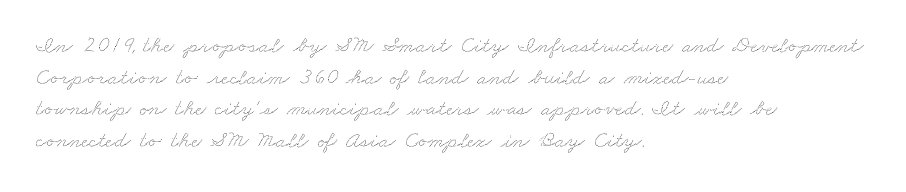
{"underline": "no", "align": "left", "line_spacing": "normal", "line_spacing_ratio": 1.38, "letter_spacing": "normal", "letter_spacing_em": 0.0, "glyph_px": 23}
